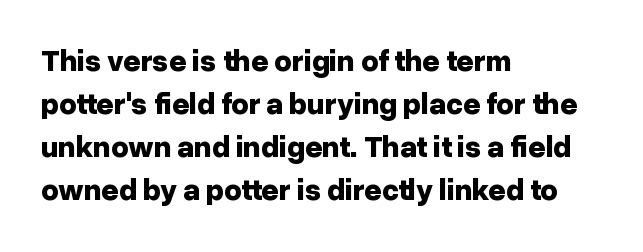
Q: Is the text bold? A: Yes.
Q: Is the text italic (slanted)? A: No, it is upright.
Q: Is the typeface a serif or a sans-serif typeface? A: Sans-serif.
Q: Is the text underlined? A: No.
Q: How is the paragraph aligned? A: Left-aligned.
Q: Is the spacing between letters normal or unusually wide? A: Normal.
Q: Is the spacing between lines tight, normal or loose? A: Normal.
Q: Width (condensed, normal, or wide)? A: Normal.
Q: Stroke contrast? A: Low.
Q: x-height? A: Medium.
Q: Monospaced? A: No.
